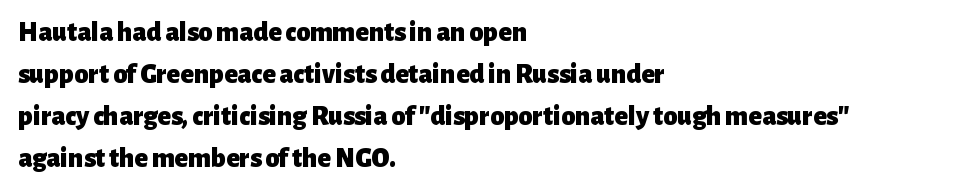
{"serif": "no", "italic": "no", "bold": "yes", "weight": "heavy", "width": "normal", "stroke_contrast": "low", "x_height": "medium", "monospaced": "no", "underline": "no", "align": "left", "line_spacing": "normal", "line_spacing_ratio": 1.5, "letter_spacing": "normal", "letter_spacing_em": 0.0, "glyph_px": 28}
